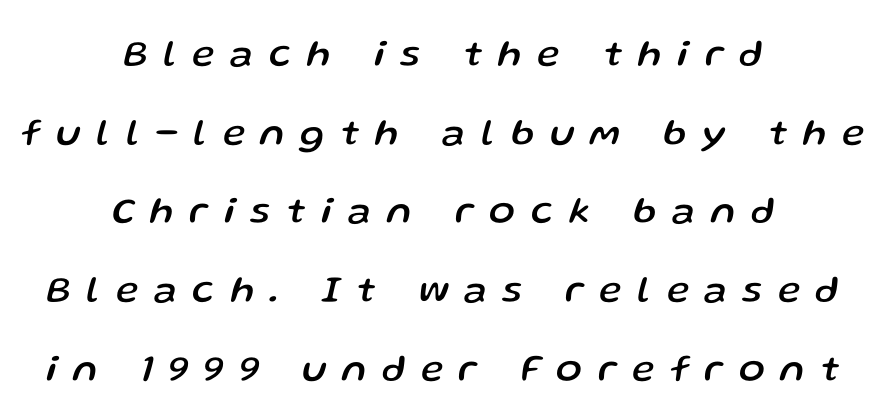
Beneath every word, the page is bare. A centered setting, common on invitations and titles, is used for this passage. A typesetter would mark this as italic. Widely set lines give the paragraph a tall, airy silhouette.
